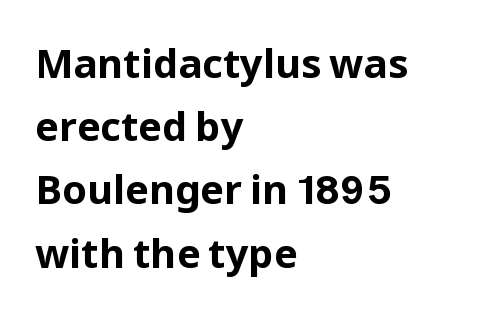
The image shows 40 px bold sans-serif type, upright; set left-aligned, normal line spacing (1.58x), normal letter spacing, not underlined; low stroke contrast and a medium x-height.
